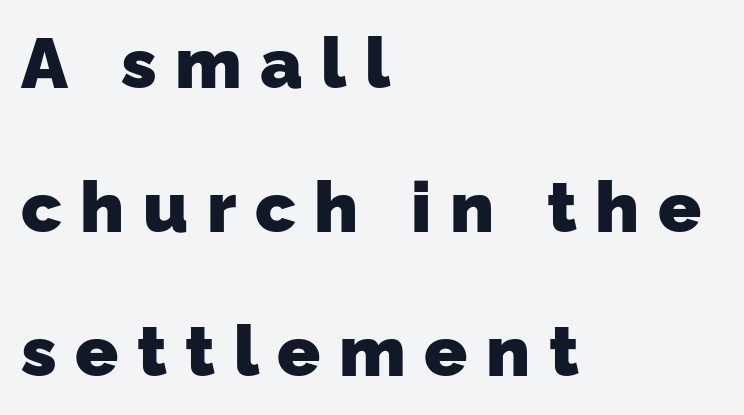
{"serif": "no", "bold": "yes", "weight": "heavy", "width": "normal", "stroke_contrast": "low", "x_height": "medium", "monospaced": "no", "underline": "no", "align": "left", "line_spacing": "loose", "line_spacing_ratio": 2.03, "letter_spacing": "wide", "letter_spacing_em": 0.26, "glyph_px": 71}
